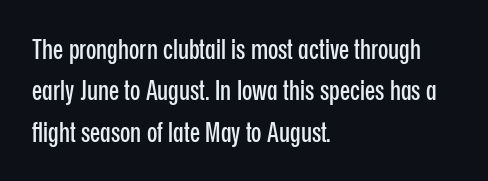
Successive baselines arrive at the customary interval. Short and long lines alike share a common starting point at left. Italic: no, the glyphs are upright roman. Short note: letters normally spaced. Quick note: underline off.
